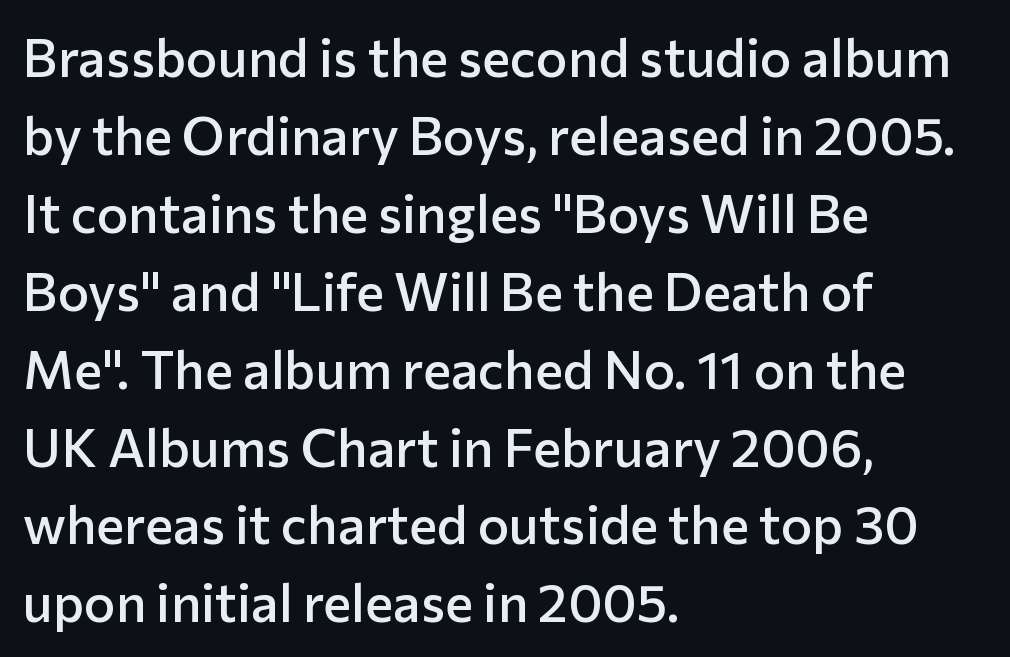
Q: Is the text bold? A: Semi-bold.
Q: Is the text italic (slanted)? A: No, it is upright.
Q: Is the typeface a serif or a sans-serif typeface? A: Sans-serif.
Q: Is the text underlined? A: No.
Q: How is the paragraph aligned? A: Left-aligned.
Q: Is the spacing between letters normal or unusually wide? A: Normal.
Q: Is the spacing between lines tight, normal or loose? A: Normal.
Q: Width (condensed, normal, or wide)? A: Normal.
Q: Stroke contrast? A: Low.
Q: x-height? A: Medium.
Q: Monospaced? A: No.
